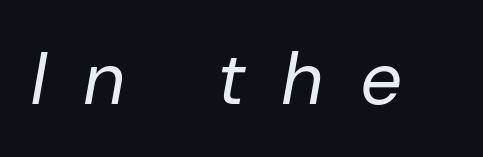
{"italic": "yes", "lean": "right", "slant_degrees": 10, "bold": "no", "weight": "regular", "width": "normal", "stroke_contrast": "low", "x_height": "medium", "monospaced": "no", "underline": "no", "letter_spacing": "wide", "letter_spacing_em": 0.48, "glyph_px": 74}
